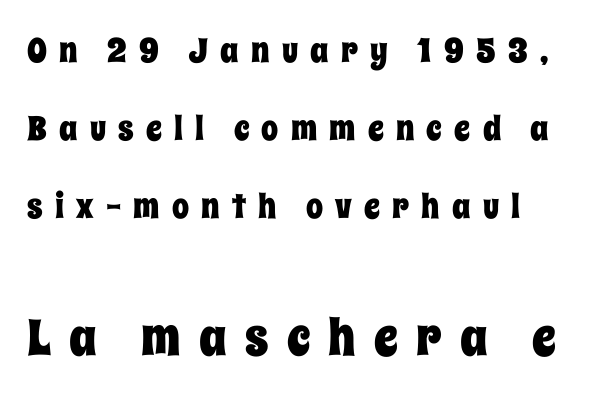
The image shows 51 px condensed type, upright; set loose line spacing (2.3x), unusually wide letter spacing (+0.36 em), not underlined; the second (bottom) block is 1.5x larger; low stroke contrast and a large x-height.
